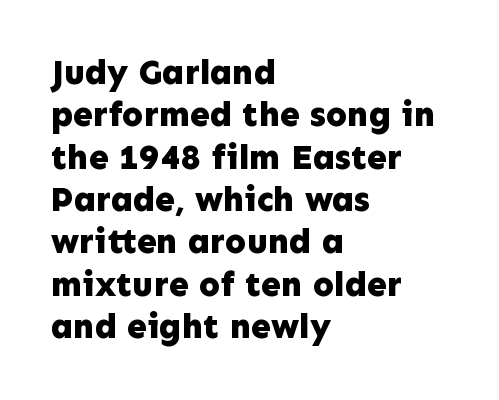
The ragged edge is on the right, which tells us the setting is flush left. In terms of letterform style, serifs are entirely absent. On the weight axis this lands at bold, roughly 700. Ordinary non-slanted type is in use. You could not count columns in this text — the font is proportionally spaced. Glyph-to-glyph distance matches everyday printed text.
